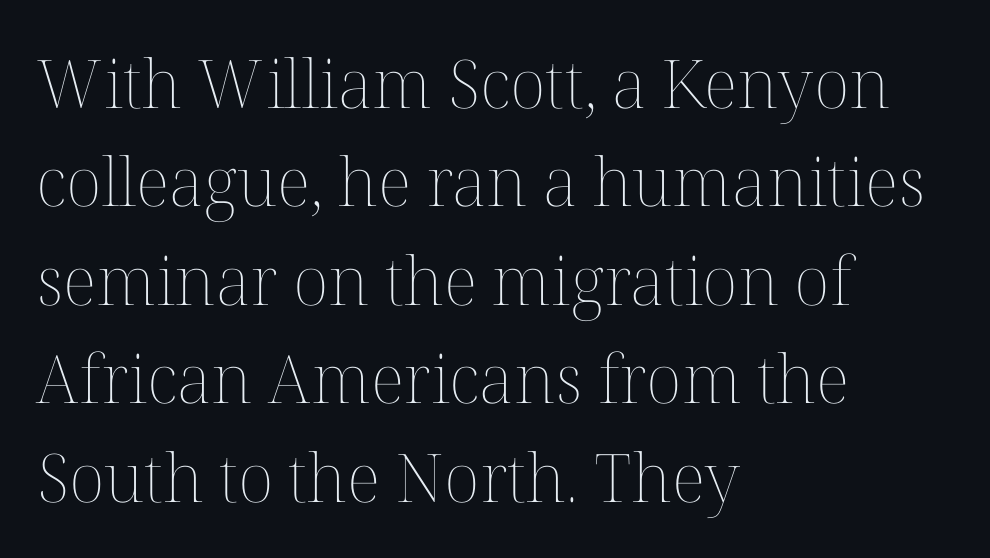
Q: Is the text bold? A: No.
Q: Is the text italic (slanted)? A: No, it is upright.
Q: Is the text underlined? A: No.
Q: How is the paragraph aligned? A: Left-aligned.
Q: Is the spacing between letters normal or unusually wide? A: Normal.
Q: Is the spacing between lines tight, normal or loose? A: Normal.
Q: Width (condensed, normal, or wide)? A: Normal.
Q: Stroke contrast? A: Medium.
Q: x-height? A: Medium.
Q: Monospaced? A: No.
